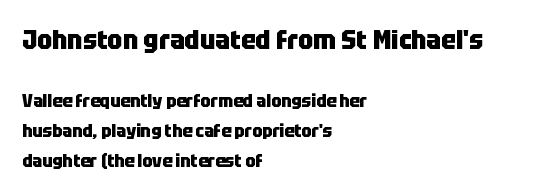
Visually, the top section dominates because its glyphs are scaled up. Each word holds together tightly as a unit, with standard inter-letter gaps. The vertical gap from one line to the next is medium. The sample has been set heavy, in full bold. Unlike italic type, these characters show no tilt at all. The strip under each line holds only bare page.
